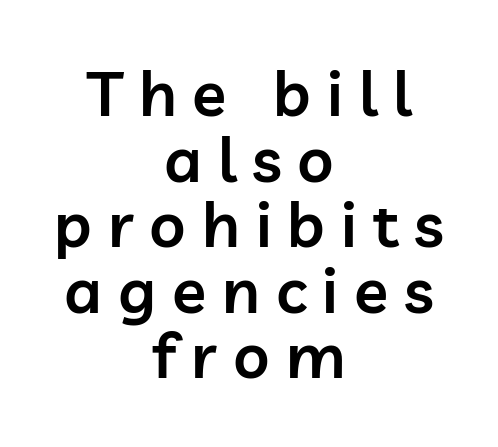
The designer dialed line spacing down below the default. The face used here is rendered with a markedly widened letterfit. Emphasis by weight is partial: semibold. Rule under the text: the space is simply empty.
